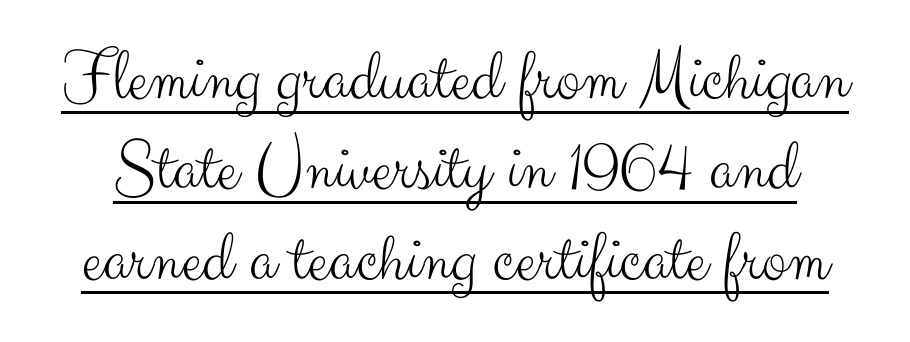
Here the designer chose a conventional face with non-uniform glyph widths. The passage shown is underscored from start to finish. Words appear dense and cohesive because spacing is normal. Heft: none added — not bold.
